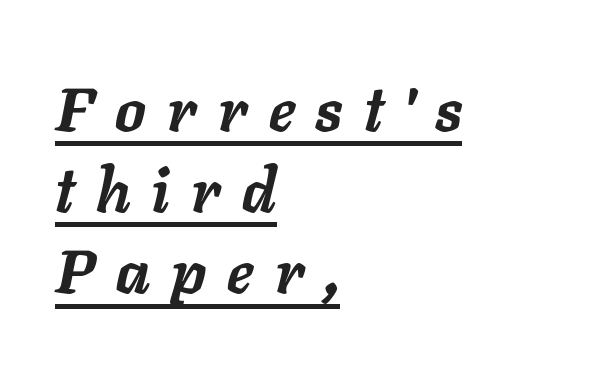
Q: Is the text bold? A: Yes.
Q: Is the text italic (slanted)? A: Yes, it leans right by about 11 degrees.
Q: Is the text underlined? A: Yes.
Q: How is the paragraph aligned? A: Left-aligned.
Q: Is the spacing between letters normal or unusually wide? A: Unusually wide.
Q: Is the spacing between lines tight, normal or loose? A: Normal.
Q: Width (condensed, normal, or wide)? A: Normal.
Q: Stroke contrast? A: Low.
Q: x-height? A: Medium.
Q: Monospaced? A: No.
